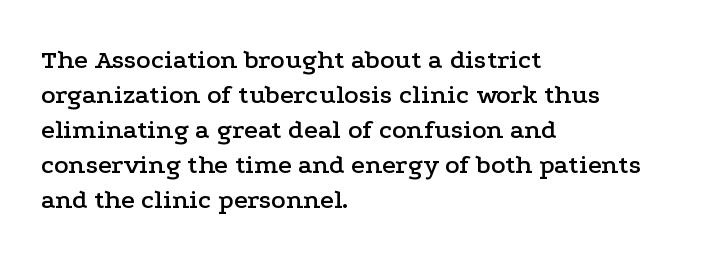
Q: Is the text italic (slanted)? A: No, it is upright.
Q: Is the text underlined? A: No.
Q: How is the paragraph aligned? A: Left-aligned.
Q: Is the spacing between letters normal or unusually wide? A: Normal.
Q: Is the spacing between lines tight, normal or loose? A: Normal.
